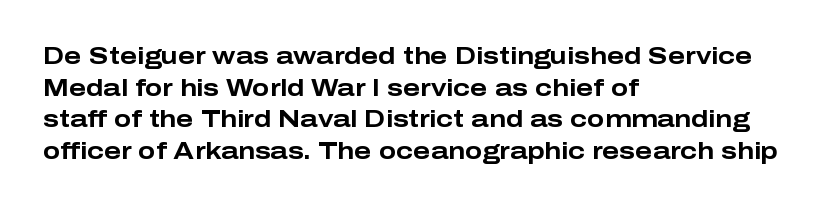
{"italic": "no", "bold": "yes", "underline": "no", "align": "left", "line_spacing": "normal", "line_spacing_ratio": 1.38, "letter_spacing": "normal", "letter_spacing_em": 0.0, "glyph_px": 23}
